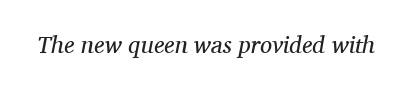
{"italic": "yes", "lean": "right", "slant_degrees": 11, "bold": "no", "underline": "no", "letter_spacing": "normal", "letter_spacing_em": 0.0, "glyph_px": 24}
